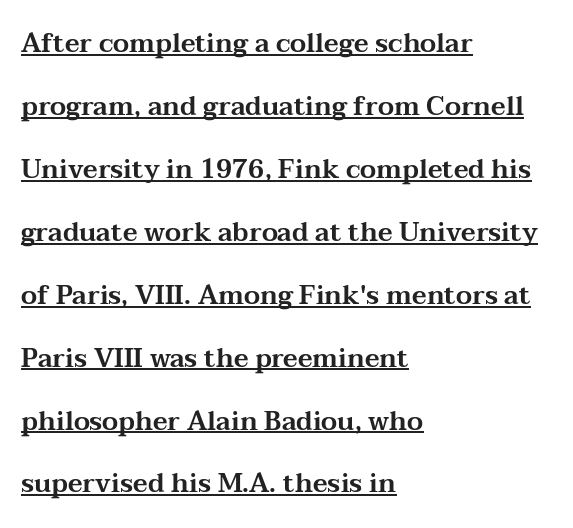
Q: Is the text italic (slanted)? A: No, it is upright.
Q: Is the text underlined? A: Yes.
Q: How is the paragraph aligned? A: Left-aligned.
Q: Is the spacing between letters normal or unusually wide? A: Normal.
Q: Is the spacing between lines tight, normal or loose? A: Loose.
